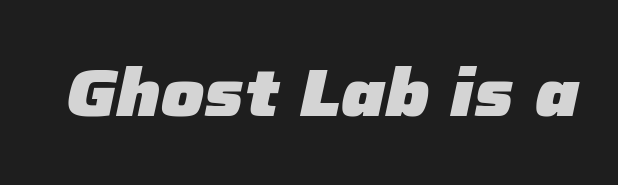
The line texture is even and compact thanks to regular tracking. Caption: bold face, heavy strokes. Compared with ordinary roman type, these characters are visibly tilted. Note the varied advance widths — an 'i' is clearly narrower than an 'm'. The specimen omits any rule beneath the text block's lines.
